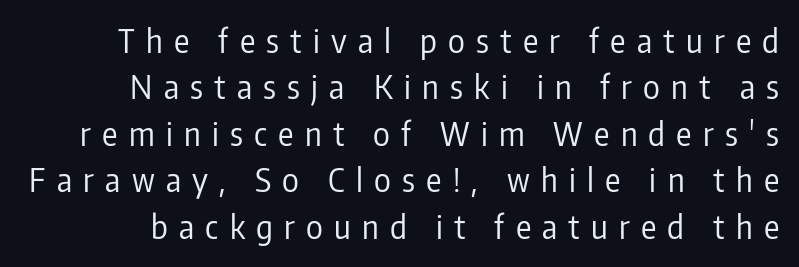
Q: Is the text bold? A: No.
Q: Is the text italic (slanted)? A: No, it is upright.
Q: Is the typeface a serif or a sans-serif typeface? A: Sans-serif.
Q: Is the text underlined? A: No.
Q: Is the spacing between letters normal or unusually wide? A: Unusually wide.
Q: Is the spacing between lines tight, normal or loose? A: Normal.
Q: Width (condensed, normal, or wide)? A: Condensed.
Q: Stroke contrast? A: Low.
Q: x-height? A: Medium.
Q: Monospaced? A: No.
